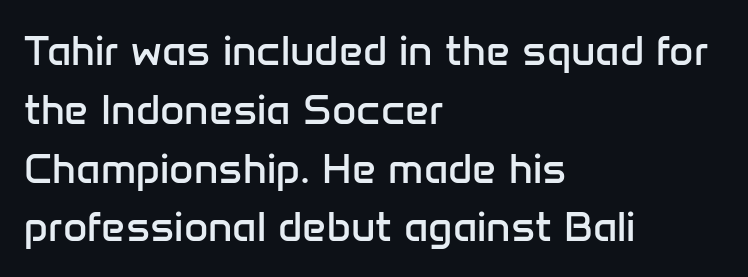
Q: Is the text bold? A: No.
Q: Is the text italic (slanted)? A: No, it is upright.
Q: Is the typeface a serif or a sans-serif typeface? A: Sans-serif.
Q: Is the text underlined? A: No.
Q: How is the paragraph aligned? A: Left-aligned.
Q: Is the spacing between letters normal or unusually wide? A: Normal.
Q: Is the spacing between lines tight, normal or loose? A: Normal.
Q: Width (condensed, normal, or wide)? A: Normal.
Q: Stroke contrast? A: Low.
Q: x-height? A: Medium.
Q: Monospaced? A: No.
